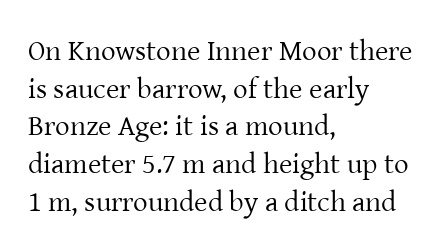
Q: Is the text bold? A: No.
Q: Is the text italic (slanted)? A: No, it is upright.
Q: Is the typeface a serif or a sans-serif typeface? A: Serif.
Q: Is the text underlined? A: No.
Q: How is the paragraph aligned? A: Left-aligned.
Q: Is the spacing between letters normal or unusually wide? A: Normal.
Q: Is the spacing between lines tight, normal or loose? A: Normal.
Q: Width (condensed, normal, or wide)? A: Normal.
Q: Stroke contrast? A: Low.
Q: x-height? A: Medium.
Q: Monospaced? A: No.
